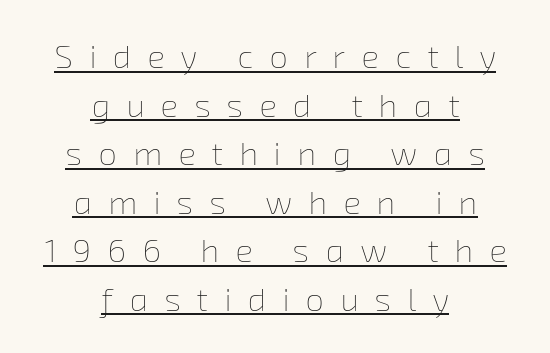
Q: Is the text bold? A: No.
Q: Is the text underlined? A: Yes.
Q: How is the paragraph aligned? A: Centered.
Q: Is the spacing between letters normal or unusually wide? A: Unusually wide.
Q: Is the spacing between lines tight, normal or loose? A: Normal.
Q: Width (condensed, normal, or wide)? A: Normal.
Q: Stroke contrast? A: Low.
Q: x-height? A: Medium.
Q: Monospaced? A: No.
